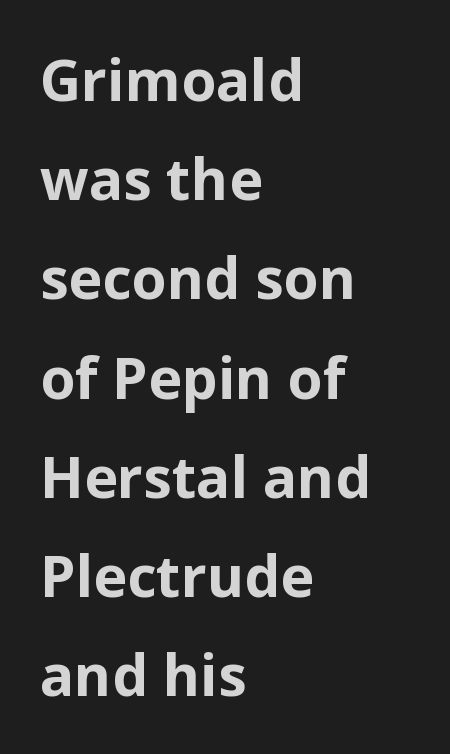
{"serif": "no", "italic": "no", "bold": "yes", "weight": "bold", "width": "normal", "stroke_contrast": "low", "x_height": "medium", "monospaced": "no", "underline": "no", "align": "left", "line_spacing_ratio": 1.74, "letter_spacing": "normal", "letter_spacing_em": 0.0, "glyph_px": 57}
